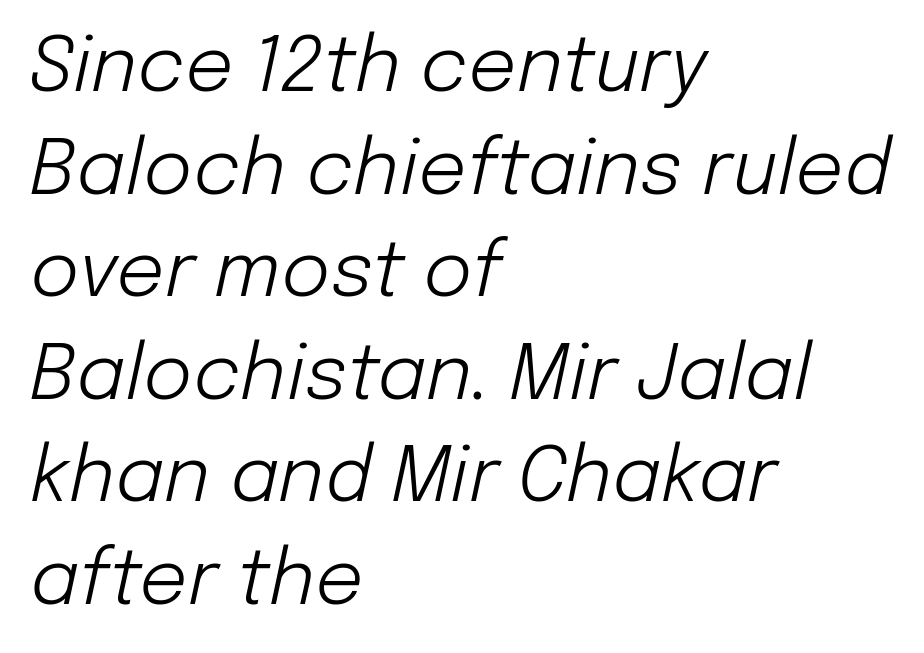
The image shows 76 px light type, italic (leaning right); set left-aligned, normal line spacing (1.35x), normal letter spacing, not underlined; low stroke contrast and a medium x-height.
